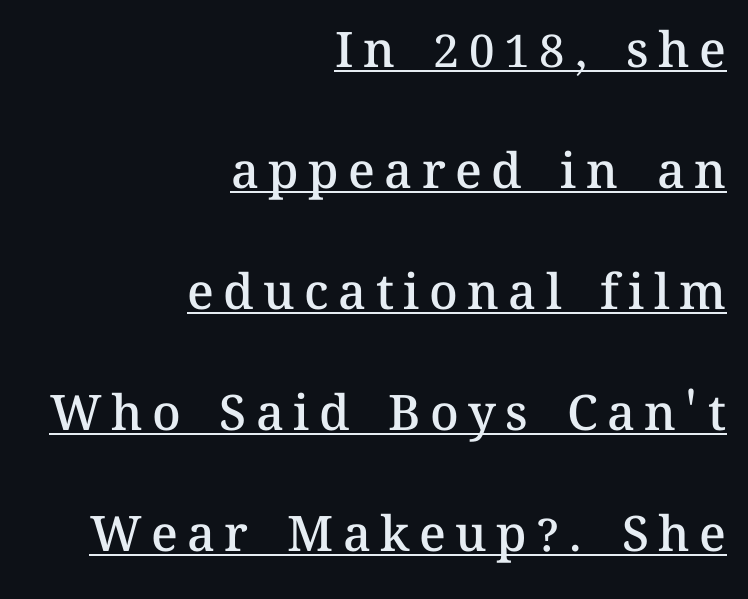
Line spacing here is loose. The string is rendered with underlining switched on. The passage shown is typed in a proportional face where columns would drift. These words are printed semibold, heavier than regular yet not bold.
